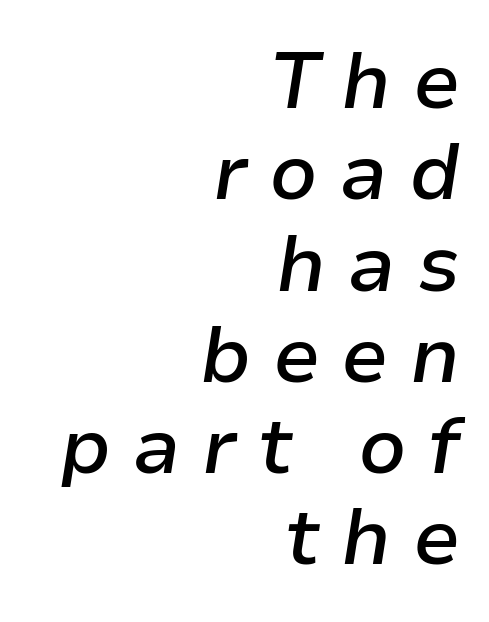
The image shows 78 px semibold type, italic (leaning right); set right-aligned, line spacing 1.17x, unusually wide letter spacing (+0.27 em), not underlined; low stroke contrast and a medium x-height.
